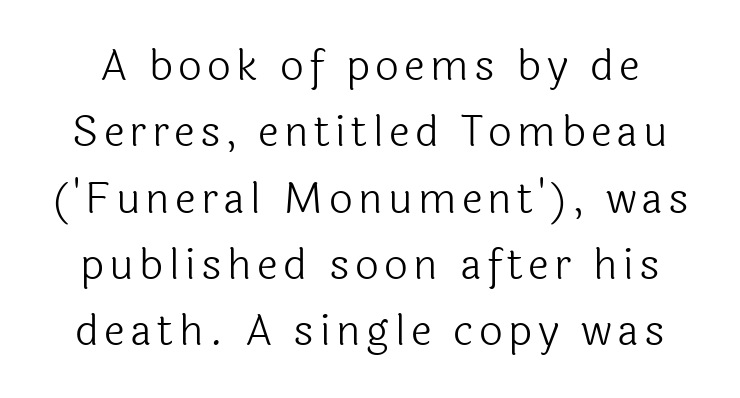
{"serif": "no", "italic": "no", "bold": "no", "weight": "light", "width": "normal", "x_height": "medium", "monospaced": "no", "underline": "no", "line_spacing": "normal", "line_spacing_ratio": 1.58, "glyph_px": 42}
